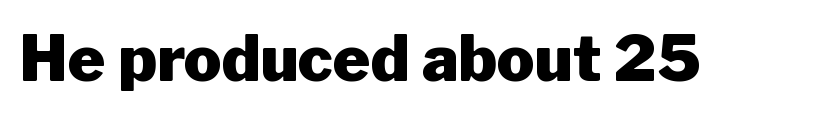
{"serif": "no", "italic": "no", "bold": "yes", "weight": "heavy", "width": "normal", "stroke_contrast": "low", "x_height": "medium", "monospaced": "no", "underline": "no", "letter_spacing": "normal", "letter_spacing_em": 0.0, "glyph_px": 63}
